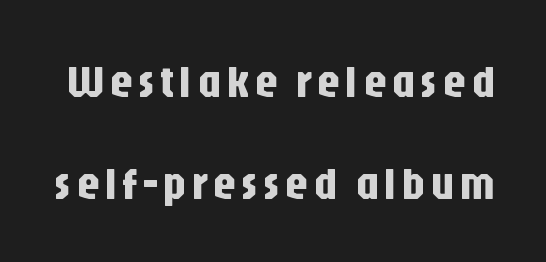
The image shows 46 px condensed sans-serif type, upright; set loose line spacing (2.21x), not underlined; low stroke contrast and a large x-height.
